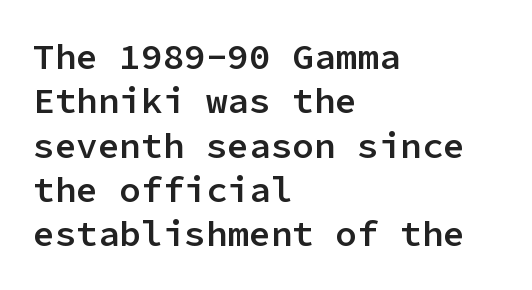
The image shows 36 px semibold sans-serif type, upright, monospaced; set left-aligned, line spacing 1.23x, normal letter spacing, not underlined; low stroke contrast and a medium x-height.
